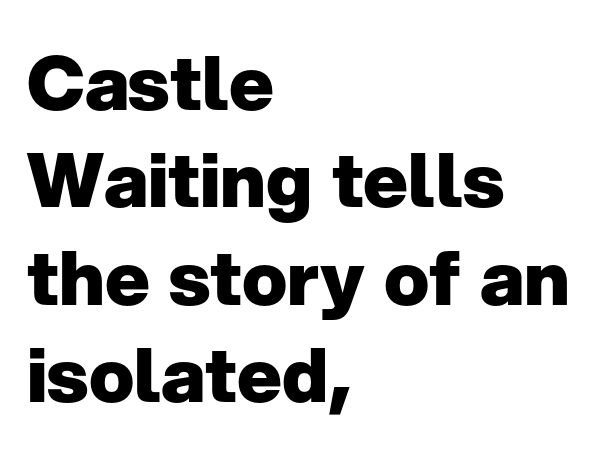
Notice how the passage keeps a crisp vertical edge on the left only. Does the lettering tilt? It doesn't — this is upright. Grotesque or geometric, the face here clearly has no serifs. The rows are spaced the way most documents space them. The strokes are fattened all the way to bold.
